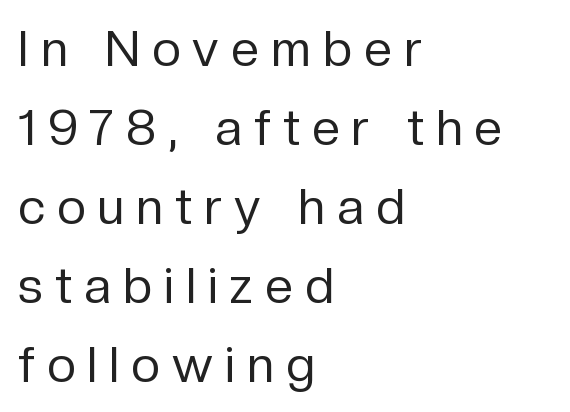
Q: Is the text bold? A: No.
Q: Is the text italic (slanted)? A: No, it is upright.
Q: Is the typeface a serif or a sans-serif typeface? A: Sans-serif.
Q: Is the text underlined? A: No.
Q: How is the paragraph aligned? A: Left-aligned.
Q: Is the spacing between letters normal or unusually wide? A: Unusually wide.
Q: Is the spacing between lines tight, normal or loose? A: Normal.
Q: Width (condensed, normal, or wide)? A: Normal.
Q: Stroke contrast? A: Low.
Q: x-height? A: Medium.
Q: Monospaced? A: No.
